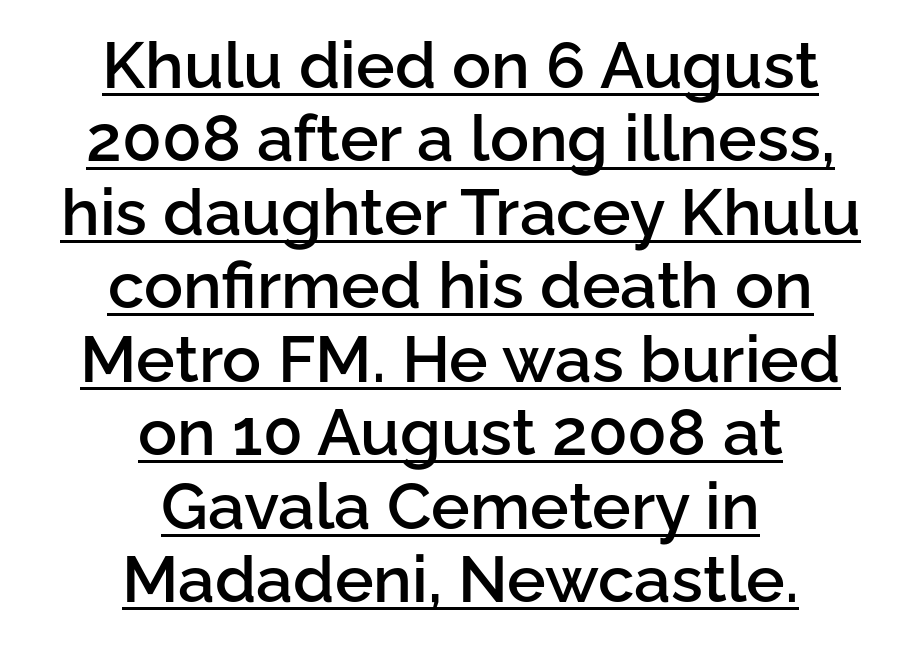
Classification — sans serif. There is no visible air inserted between adjacent glyphs. Is this a fixed-width face? No — the glyphs have proportional, varying widths. Does the lettering tilt? It doesn't — this is upright. The typesetting leans somewhat heavy: a semibold.
